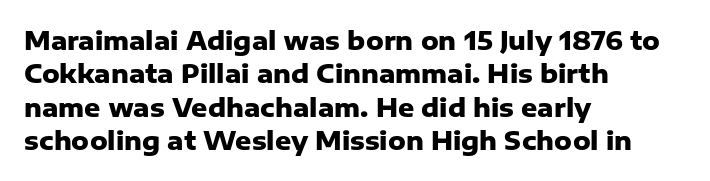
Q: Is the text bold? A: Yes.
Q: Is the text italic (slanted)? A: No, it is upright.
Q: Is the text underlined? A: No.
Q: How is the paragraph aligned? A: Left-aligned.
Q: Is the spacing between letters normal or unusually wide? A: Normal.
Q: Is the spacing between lines tight, normal or loose? A: Normal.
